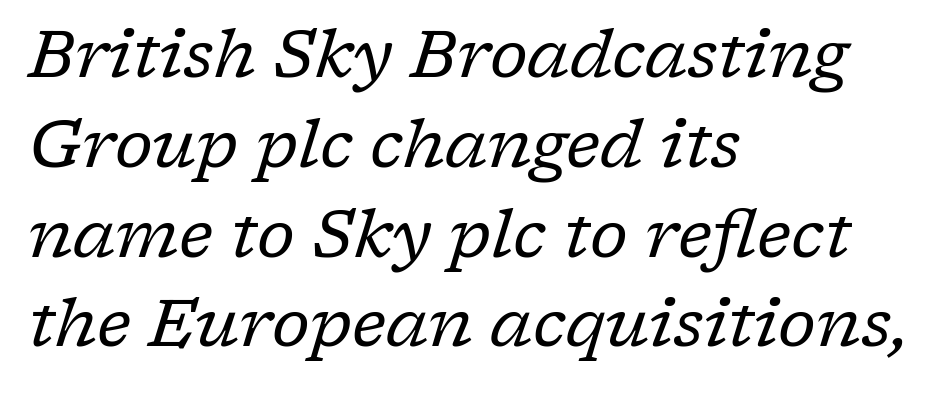
A classic flush-left, rag-right setting is used for this passage. To sum up the face: it has serifs. The letters advance in unequal steps, a hallmark of proportional type. Every character sits at an angle, as italics do.
